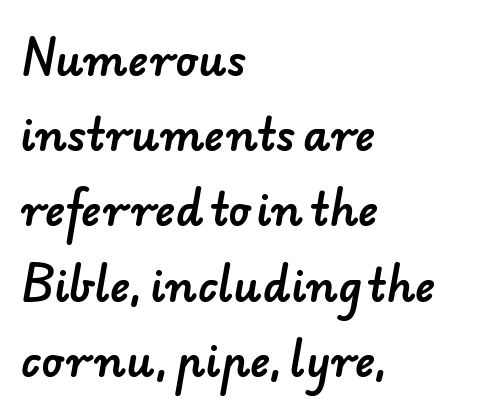
{"serif": "no", "width": "normal", "stroke_contrast": "low", "x_height": "small", "monospaced": "no", "underline": "no", "align": "left", "line_spacing_ratio": 1.75, "letter_spacing": "normal", "letter_spacing_em": 0.0, "glyph_px": 43}
